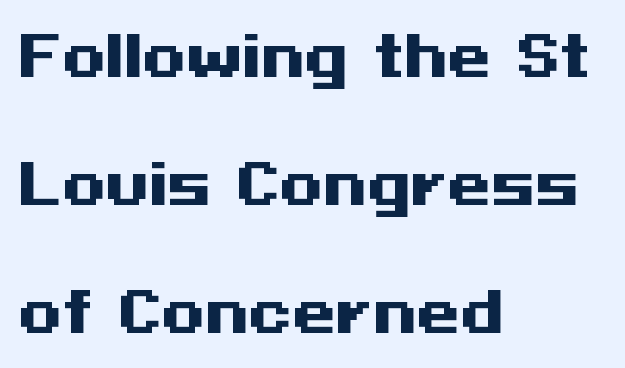
The image shows 56 px heavy, wide sans-serif type, upright; set left-aligned, loose line spacing (2.29x), normal letter spacing, not underlined; medium stroke contrast and a medium x-height.
